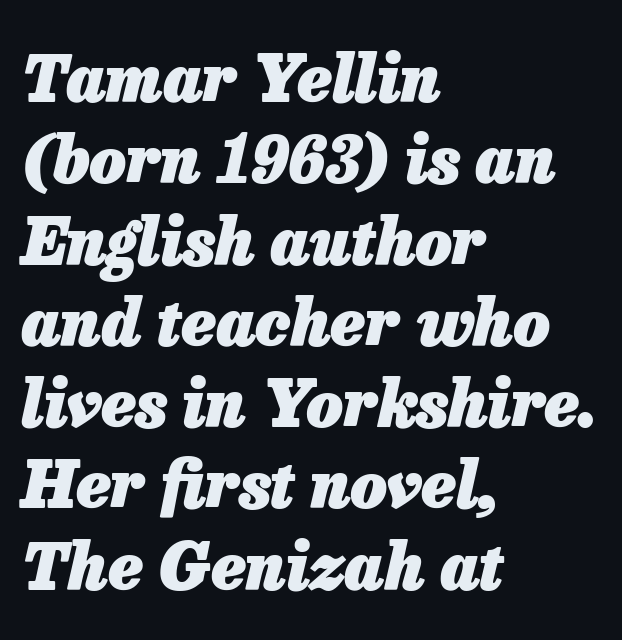
The image shows 64 px heavy type, italic (leaning right); set left-aligned, normal line spacing (1.27x), normal letter spacing, not underlined; low stroke contrast and a medium x-height.
